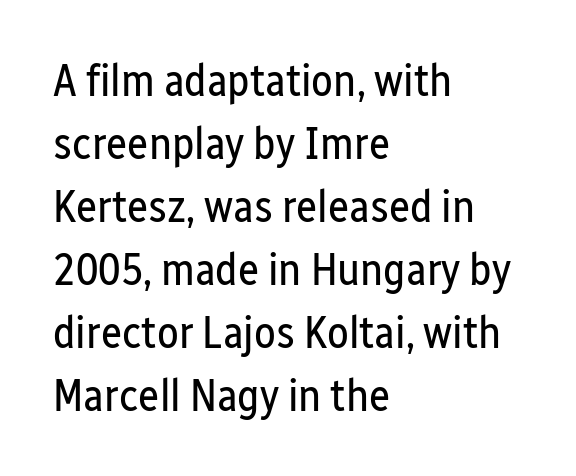
Q: Is the text bold? A: No.
Q: Is the text italic (slanted)? A: No, it is upright.
Q: Is the typeface a serif or a sans-serif typeface? A: Sans-serif.
Q: Is the text underlined? A: No.
Q: How is the paragraph aligned? A: Left-aligned.
Q: Is the spacing between letters normal or unusually wide? A: Normal.
Q: Is the spacing between lines tight, normal or loose? A: Normal.
Q: Width (condensed, normal, or wide)? A: Condensed.
Q: Stroke contrast? A: Low.
Q: x-height? A: Medium.
Q: Monospaced? A: No.
